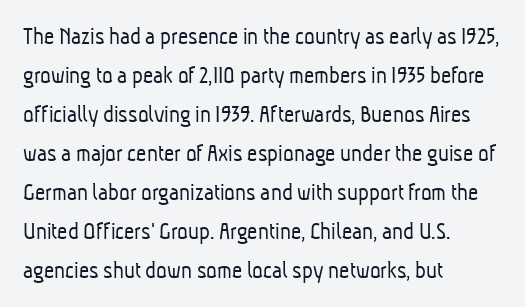
The glyphs are unaccompanied by any horizontal stroke below them. Leading: standard. Each line starts at the same left margin while the right side varies. Short note: letters normally spaced.
